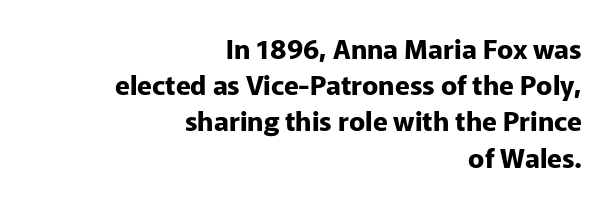
Q: Is the text bold? A: Yes.
Q: Is the text italic (slanted)? A: No, it is upright.
Q: Is the text underlined? A: No.
Q: How is the paragraph aligned? A: Right-aligned.
Q: Is the spacing between letters normal or unusually wide? A: Normal.
Q: Is the spacing between lines tight, normal or loose? A: Normal.
